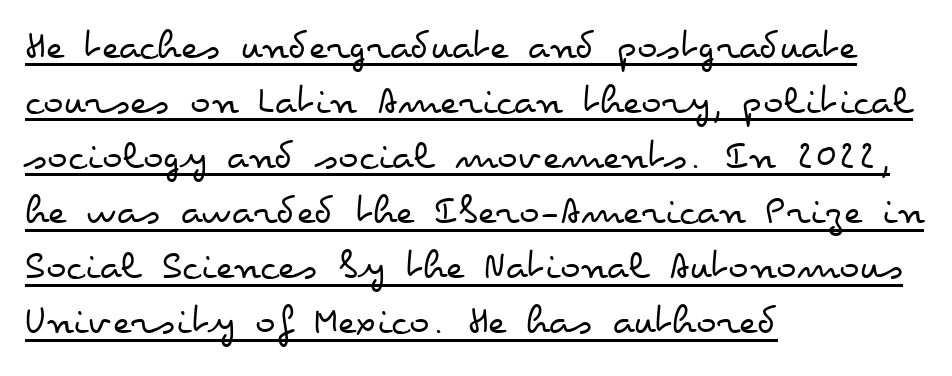
{"italic": "no", "bold": "no", "weight": "regular", "width": "wide", "stroke_contrast": "low", "x_height": "small", "monospaced": "no", "underline": "yes", "align": "left", "line_spacing": "normal", "line_spacing_ratio": 1.28, "letter_spacing": "normal", "letter_spacing_em": 0.0, "glyph_px": 43}
